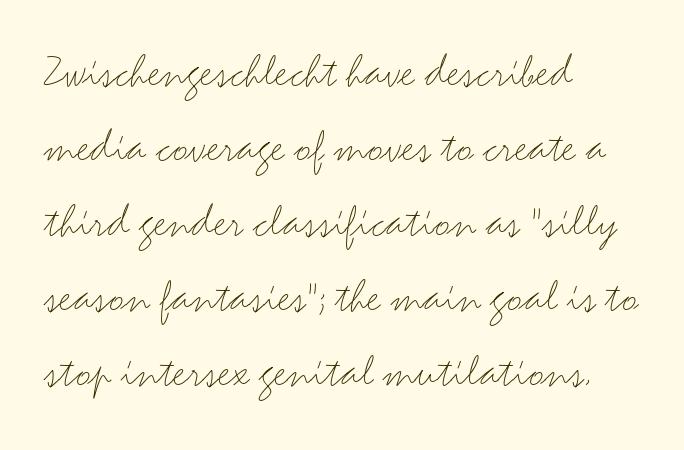
{"serif": "no", "bold": "no", "weight": "light", "width": "wide", "stroke_contrast": "medium", "x_height": "small", "monospaced": "no", "underline": "no", "align": "left", "line_spacing": "normal", "line_spacing_ratio": 1.56, "letter_spacing": "normal", "letter_spacing_em": 0.0, "glyph_px": 48}
